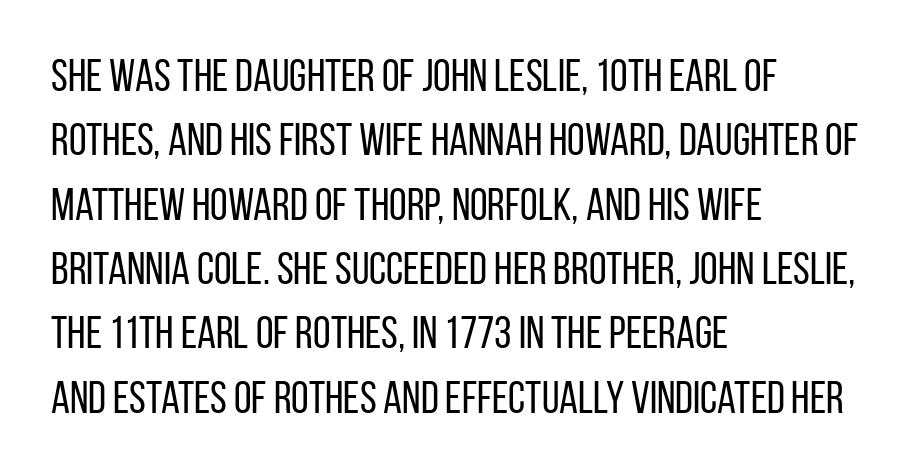
The glyphs are unaccompanied by any horizontal stroke below them. Is this a fixed-width face? No — the glyphs have proportional, varying widths. Notice how the stems are strictly vertical — no italics here. Unlike a traditional serif, this face leaves its strokes unadorned. Every row of glyphs begins at an identical x-position on the left. The face looks like a standard text weight, possibly lighter.
